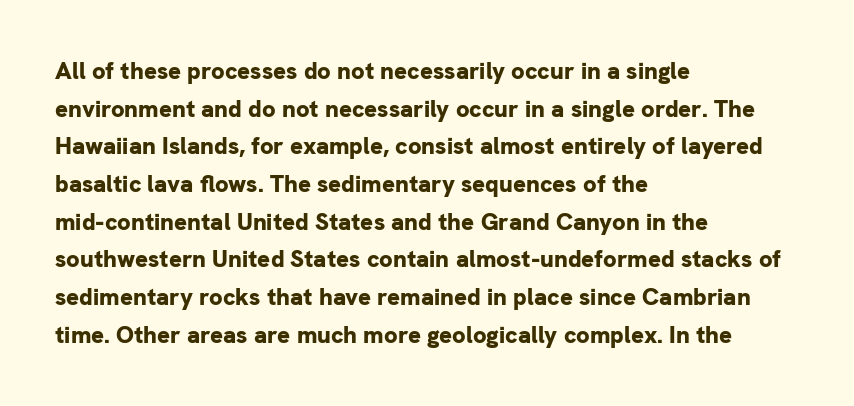
The image shows 24 px bold type, upright; set left-aligned, normal line spacing (1.57x), normal letter spacing, not underlined.
